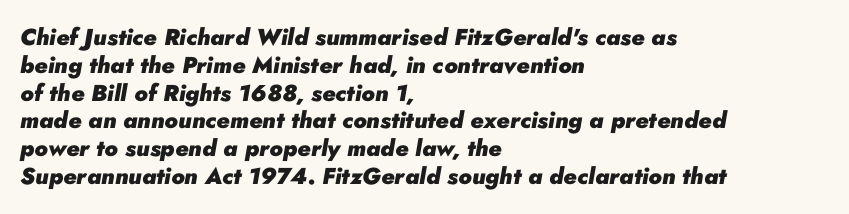
Clear beneath every line of the passage. Posture: slanted. These lines keep a tight, regular rhythm from letter to letter. The setting favours the left margin, as ordinary paragraphs usually do. Heavy-handed strokes throughout: this text is bold.
